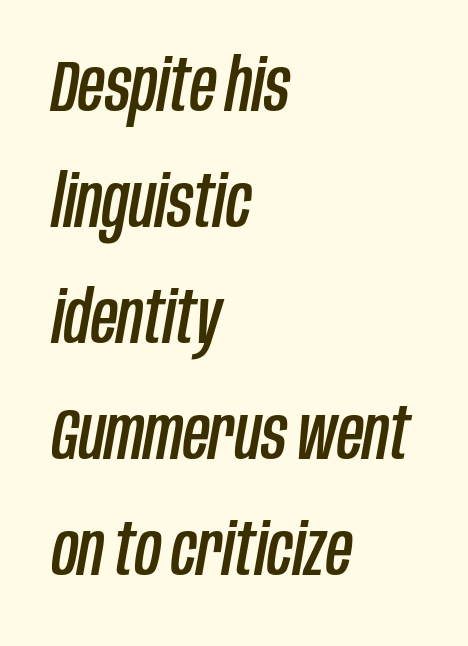
{"italic": "yes", "lean": "right", "slant_degrees": 10, "width": "condensed", "stroke_contrast": "low", "x_height": "large", "monospaced": "no", "underline": "no", "align": "left", "line_spacing": "normal", "line_spacing_ratio": 1.59, "letter_spacing": "normal", "letter_spacing_em": 0.0, "glyph_px": 73}
